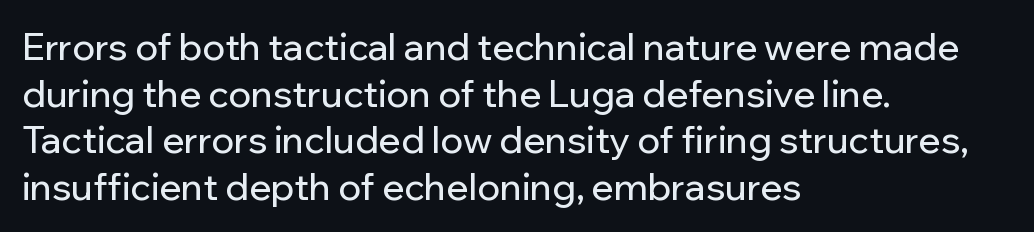
The image shows 37 px sans-serif type, upright; set left-aligned, normal line spacing (1.26x), normal letter spacing, not underlined; low stroke contrast and a medium x-height.
